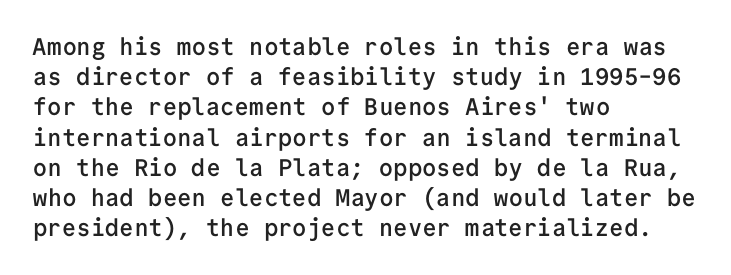
Q: Is the text bold? A: Semi-bold.
Q: Is the text italic (slanted)? A: No, it is upright.
Q: Is the text underlined? A: No.
Q: How is the paragraph aligned? A: Left-aligned.
Q: Is the spacing between letters normal or unusually wide? A: Normal.
Q: Is the spacing between lines tight, normal or loose? A: Normal.
